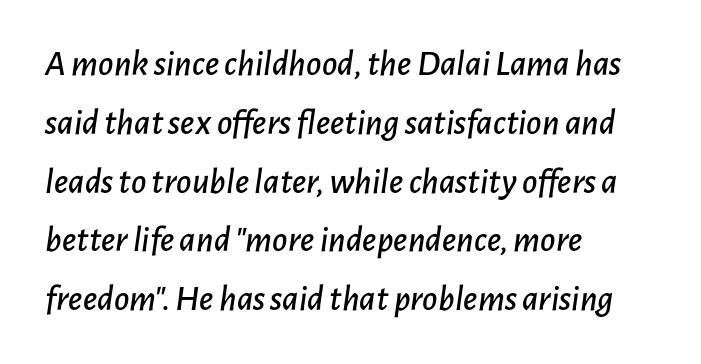
Notice how the passage keeps a crisp vertical edge on the left only. How would I describe the line gaps? Plain and ordinary. Plain, unruled lines of type. The gaps between neighbouring characters are ordinary and unremarkable. This is oblique type, the kind used for emphasis or titles. Note the varied advance widths — an 'i' is clearly narrower than an 'm'.
